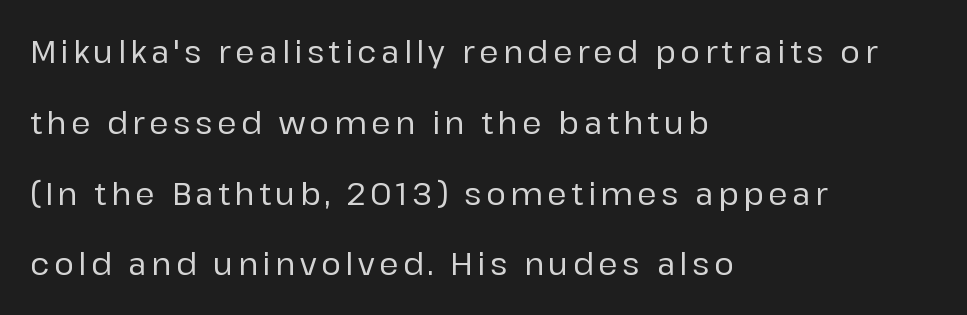
Q: Is the text italic (slanted)? A: No, it is upright.
Q: Is the typeface a serif or a sans-serif typeface? A: Sans-serif.
Q: Is the text underlined? A: No.
Q: How is the paragraph aligned? A: Left-aligned.
Q: Is the spacing between lines tight, normal or loose? A: Loose.
Q: Width (condensed, normal, or wide)? A: Normal.
Q: Stroke contrast? A: Low.
Q: x-height? A: Medium.
Q: Monospaced? A: No.
